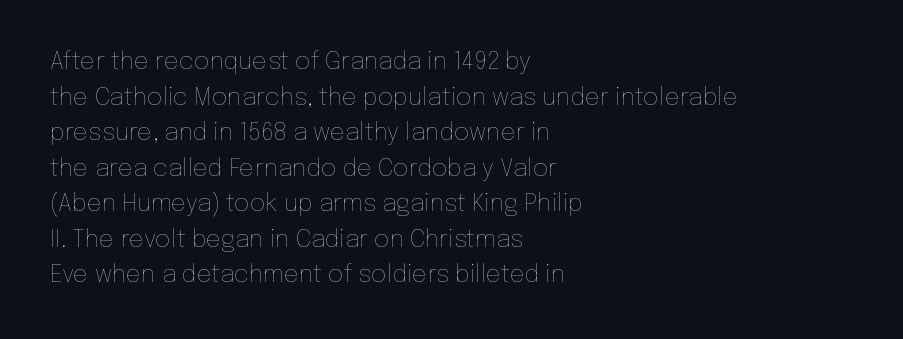
The image shows 24 px text type, upright; set left-aligned, normal line spacing (1.48x), normal letter spacing, not underlined.
